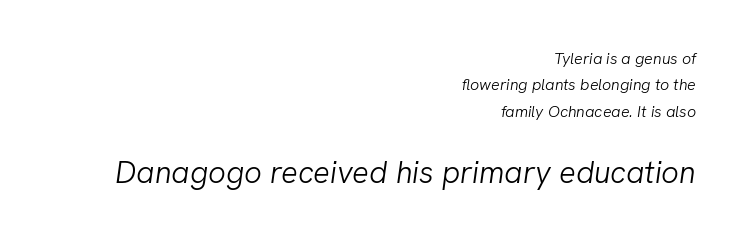
The image shows 31 px light type, italic (leaning right); set right-aligned, normal line spacing (1.65x), normal letter spacing, not underlined; the second (bottom) block is 1.94x larger; low stroke contrast and a medium x-height.
